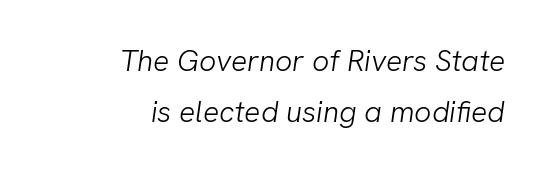
Q: Is the text bold? A: No.
Q: Is the typeface a serif or a sans-serif typeface? A: Sans-serif.
Q: Is the text underlined? A: No.
Q: How is the paragraph aligned? A: Right-aligned.
Q: Is the spacing between letters normal or unusually wide? A: Normal.
Q: Is the spacing between lines tight, normal or loose? A: Normal.
Q: Width (condensed, normal, or wide)? A: Normal.
Q: Stroke contrast? A: Low.
Q: x-height? A: Medium.
Q: Monospaced? A: No.
